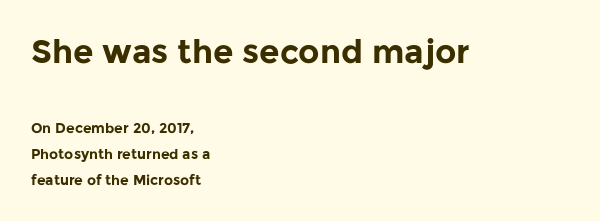
{"serif": "no", "italic": "no", "bold": "yes", "weight": "bold", "width": "normal", "stroke_contrast": "low", "x_height": "medium", "monospaced": "no", "underline": "no", "align": "left", "line_spacing_ratio": 1.87, "letter_spacing": "normal", "letter_spacing_em": 0.0, "larger_block": "first", "size_ratio": 2.36, "glyph_px": 33}
